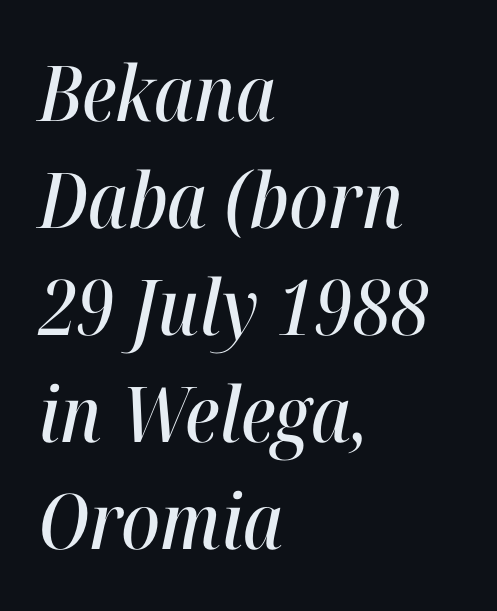
The designer left line spacing at the default. The letterforms sit shoulder to shoulder at normal distance. Spacing verdict: proportional, widths tailored to each character. Is the block centered? No — it sits flush against the left margin. Designer's note — italics engaged.
